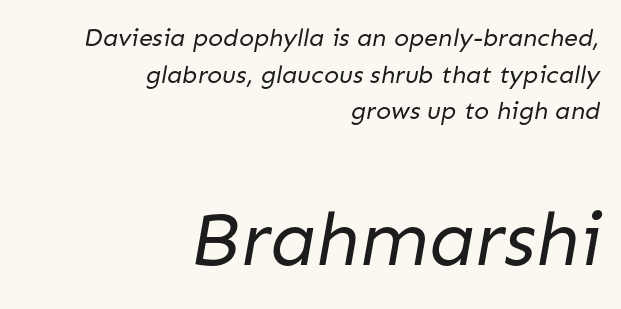
The image shows 76 px regular-weight sans-serif type; set right-aligned, normal line spacing (1.47x), normal letter spacing, not underlined; the second (bottom) block is 3.04x larger; low stroke contrast and a medium x-height.
